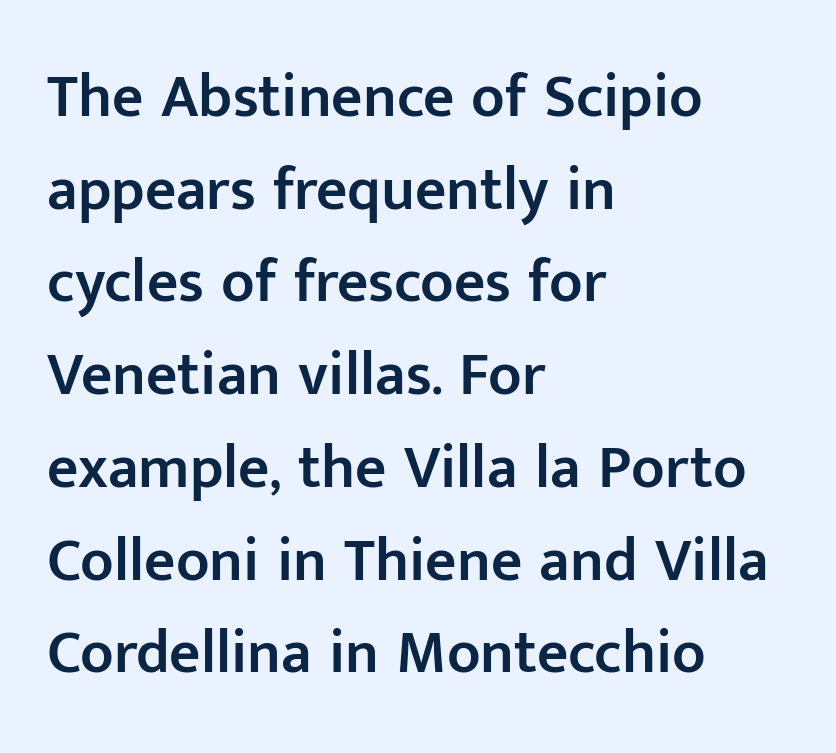
{"serif": "no", "italic": "no", "bold": "semi", "weight": "semibold", "width": "normal", "stroke_contrast": "low", "x_height": "medium", "monospaced": "no", "underline": "no", "align": "left", "line_spacing": "normal", "line_spacing_ratio": 1.52, "letter_spacing": "normal", "letter_spacing_em": 0.0, "glyph_px": 61}
